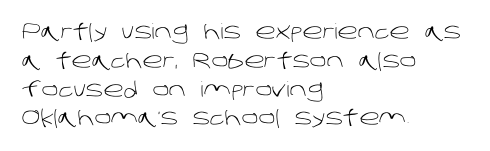
Q: Is the text bold? A: No.
Q: Is the text underlined? A: No.
Q: How is the paragraph aligned? A: Left-aligned.
Q: Is the spacing between letters normal or unusually wide? A: Normal.
Q: Is the spacing between lines tight, normal or loose? A: Normal.
